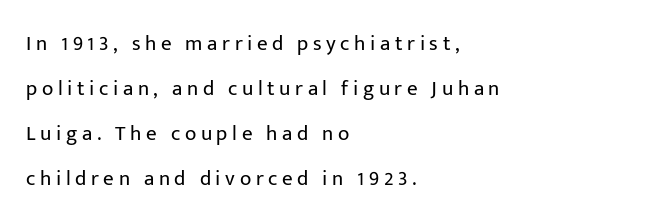
{"italic": "no", "bold": "no", "underline": "no", "align": "left", "line_spacing": "loose", "line_spacing_ratio": 2.15, "letter_spacing": "wide", "letter_spacing_em": 0.22, "glyph_px": 21}
